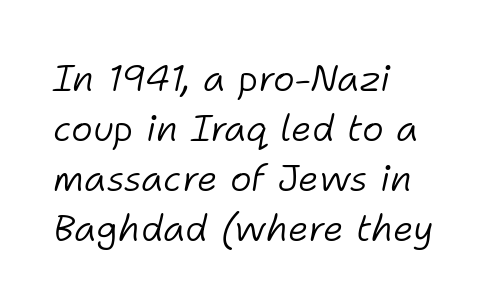
{"italic": "yes", "lean": "right", "slant_degrees": 11, "bold": "no", "weight": "light", "width": "normal", "stroke_contrast": "low", "x_height": "medium", "monospaced": "no", "underline": "no", "align": "left", "line_spacing": "normal", "line_spacing_ratio": 1.35, "letter_spacing": "normal", "letter_spacing_em": 0.0, "glyph_px": 37}
